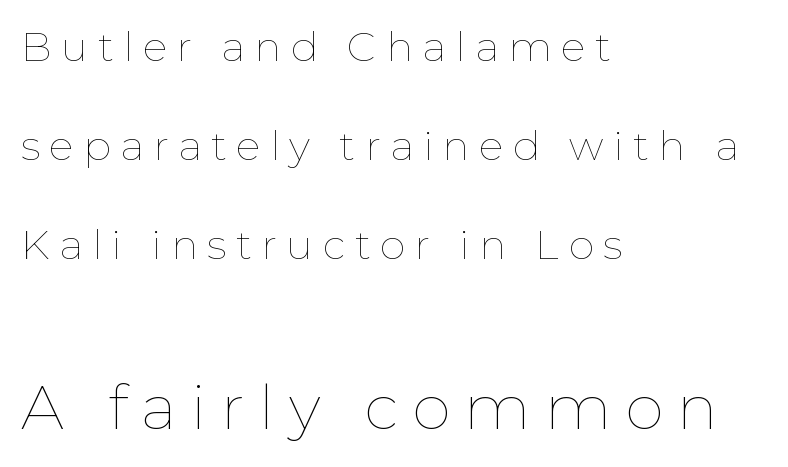
{"italic": "no", "bold": "no", "weight": "thin", "width": "normal", "stroke_contrast": "low", "x_height": "medium", "monospaced": "no", "underline": "no", "align": "left", "line_spacing": "loose", "line_spacing_ratio": 2.42, "letter_spacing": "wide", "letter_spacing_em": 0.23, "larger_block": "second", "size_ratio": 1.51, "glyph_px": 62}
